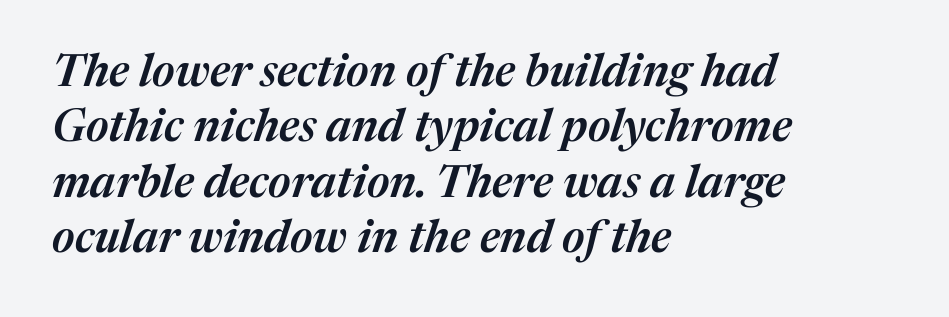
The image shows 45 px semibold type, italic (leaning right); set left-aligned, line spacing 1.23x, normal letter spacing, not underlined; medium stroke contrast and a medium x-height.
